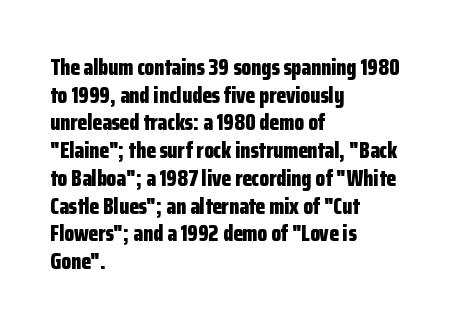
{"italic": "no", "bold": "yes", "underline": "no", "align": "left", "line_spacing": "normal", "line_spacing_ratio": 1.26, "letter_spacing": "normal", "letter_spacing_em": 0.0, "glyph_px": 22}
